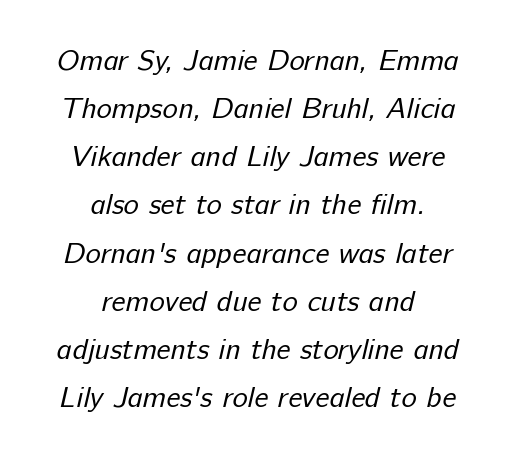
The image shows 29 px regular-weight sans-serif type; set centered, normal line spacing (1.66x), normal letter spacing, not underlined; low stroke contrast and a medium x-height.
